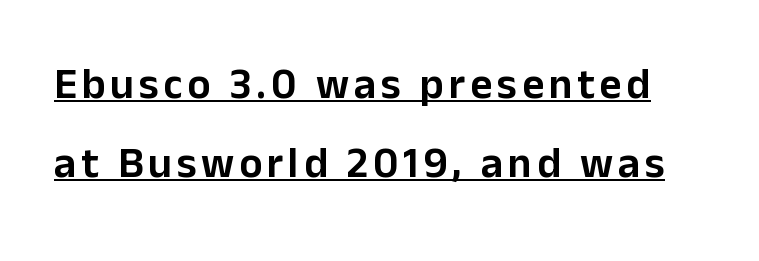
{"serif": "no", "italic": "no", "width": "normal", "stroke_contrast": "low", "x_height": "medium", "monospaced": "no", "underline": "yes", "line_spacing_ratio": 1.84, "glyph_px": 43}
